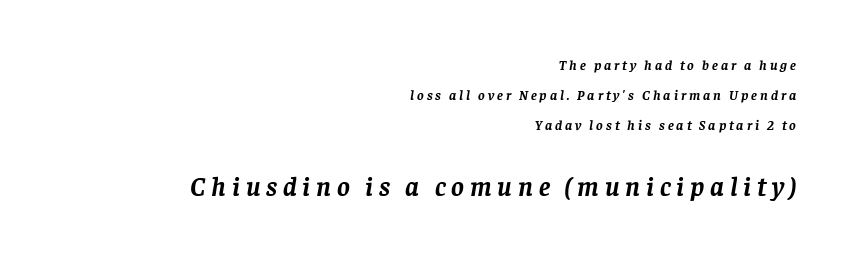
The image shows 27 px bold type, italic (leaning right); set right-aligned, loose line spacing (2.16x), unusually wide letter spacing (+0.21 em), not underlined; the second (bottom) block is 1.93x larger.
